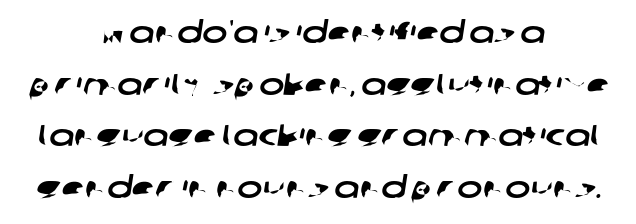
{"serif": "no", "width": "wide", "stroke_contrast": "low", "x_height": "medium", "monospaced": "no", "underline": "no", "align": "center", "line_spacing_ratio": 1.72, "letter_spacing": "normal", "letter_spacing_em": 0.0, "glyph_px": 30}
